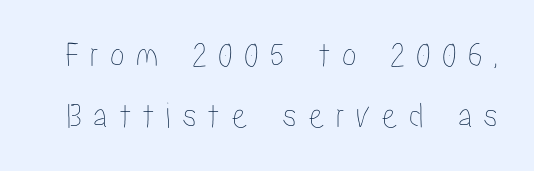
Proportional: the letters do not fall into vertical columns. The space directly below the letters is spotless. Summary of vertical rhythm: regular, with standard interline spacing. Does the lettering tilt? It doesn't — this is upright.
